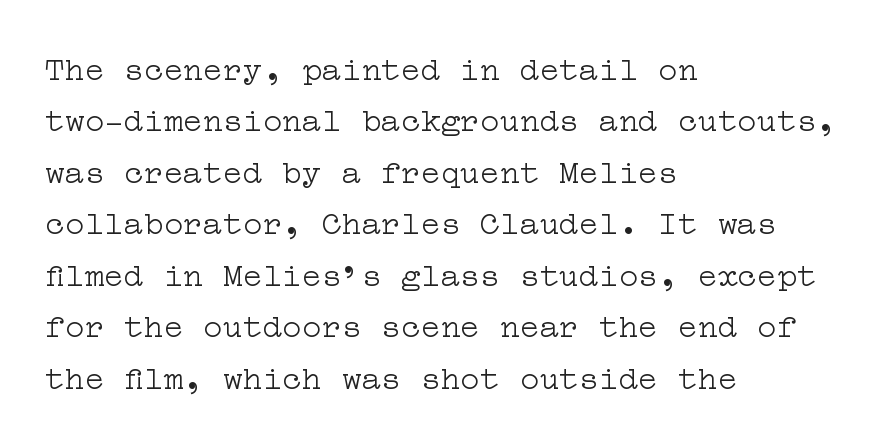
The letters stand upright; this is a roman face. These lines are composed in type with serifs. Words appear dense and cohesive because spacing is normal. This is not heavy type; no bold has been used.
